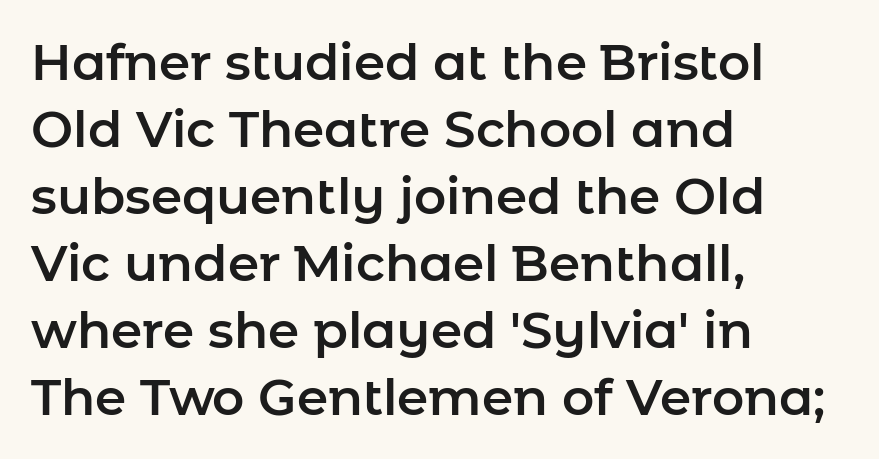
Q: Is the text italic (slanted)? A: No, it is upright.
Q: Is the typeface a serif or a sans-serif typeface? A: Sans-serif.
Q: Is the text underlined? A: No.
Q: How is the paragraph aligned? A: Left-aligned.
Q: Is the spacing between letters normal or unusually wide? A: Normal.
Q: Is the spacing between lines tight, normal or loose? A: Normal.
Q: Width (condensed, normal, or wide)? A: Normal.
Q: Stroke contrast? A: Low.
Q: x-height? A: Medium.
Q: Monospaced? A: No.
